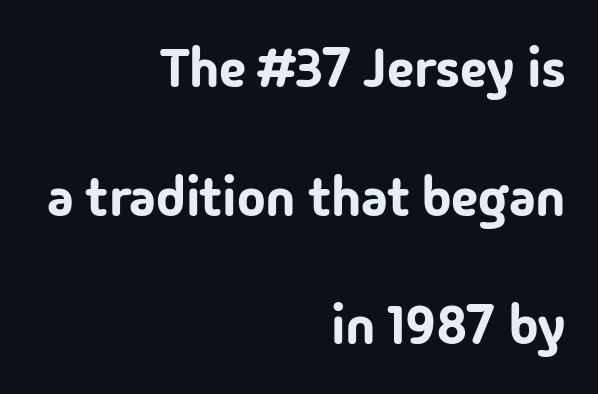
The image shows 54 px sans-serif type, upright; set right-aligned, loose line spacing (2.38x), normal letter spacing, not underlined; low stroke contrast and a medium x-height.
